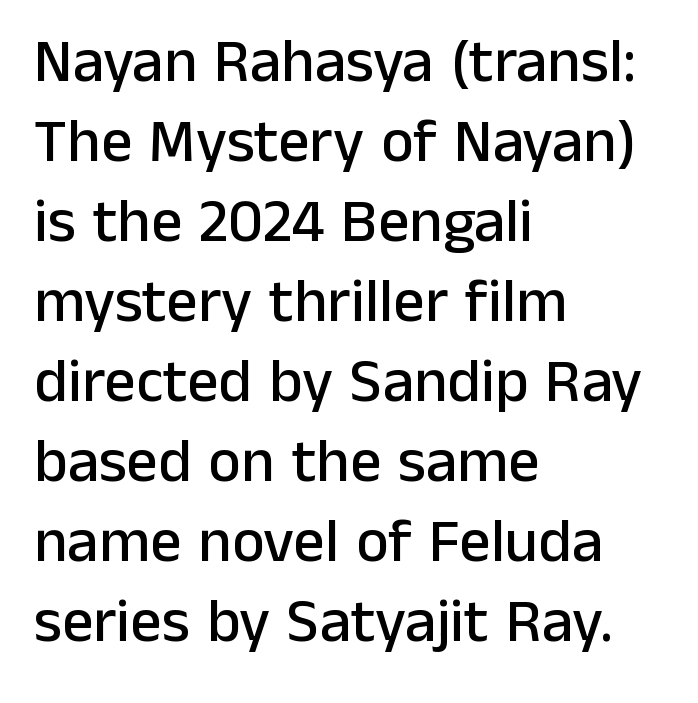
The image shows 62 px sans-serif type, upright; set left-aligned, normal line spacing (1.29x), normal letter spacing, not underlined; low stroke contrast and a medium x-height.
